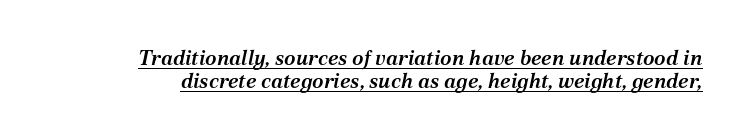
Q: Is the text bold? A: Semi-bold.
Q: Is the text italic (slanted)? A: Yes, it leans right by about 12 degrees.
Q: Is the text underlined? A: Yes.
Q: Is the spacing between letters normal or unusually wide? A: Normal.
Q: Is the spacing between lines tight, normal or loose? A: Tight.
